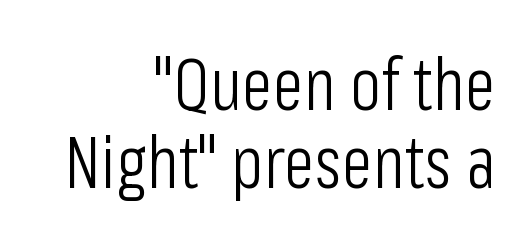
Q: Is the text bold? A: No.
Q: Is the text italic (slanted)? A: No, it is upright.
Q: Is the typeface a serif or a sans-serif typeface? A: Sans-serif.
Q: Is the text underlined? A: No.
Q: How is the paragraph aligned? A: Right-aligned.
Q: Is the spacing between letters normal or unusually wide? A: Normal.
Q: Is the spacing between lines tight, normal or loose? A: Tight.
Q: Width (condensed, normal, or wide)? A: Condensed.
Q: Stroke contrast? A: Low.
Q: x-height? A: Medium.
Q: Monospaced? A: No.
